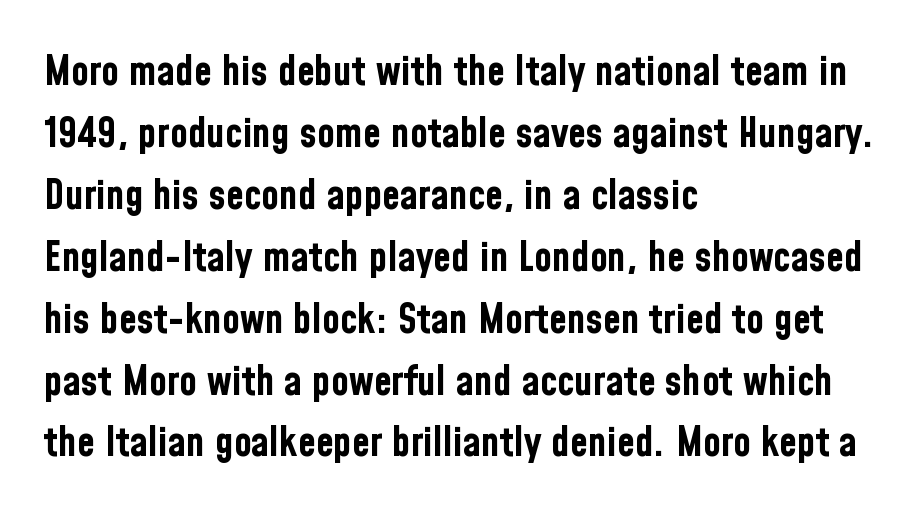
Q: Is the text bold? A: Yes.
Q: Is the text italic (slanted)? A: No, it is upright.
Q: Is the typeface a serif or a sans-serif typeface? A: Sans-serif.
Q: Is the text underlined? A: No.
Q: How is the paragraph aligned? A: Left-aligned.
Q: Is the spacing between letters normal or unusually wide? A: Normal.
Q: Is the spacing between lines tight, normal or loose? A: Normal.
Q: Width (condensed, normal, or wide)? A: Condensed.
Q: Stroke contrast? A: Low.
Q: x-height? A: Medium.
Q: Monospaced? A: No.
